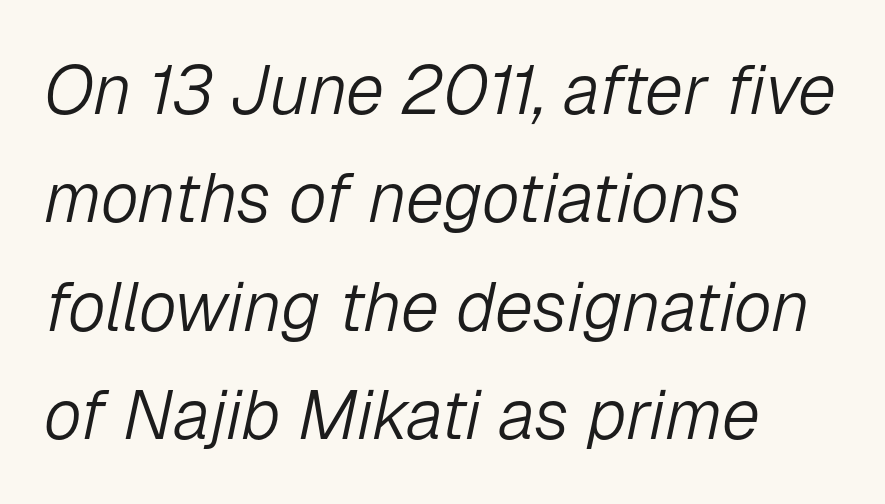
{"italic": "yes", "lean": "right", "slant_degrees": 12, "bold": "no", "weight": "light", "width": "normal", "stroke_contrast": "low", "x_height": "medium", "monospaced": "no", "underline": "no", "align": "left", "line_spacing": "normal", "line_spacing_ratio": 1.57, "letter_spacing": "normal", "letter_spacing_em": 0.0, "glyph_px": 69}
